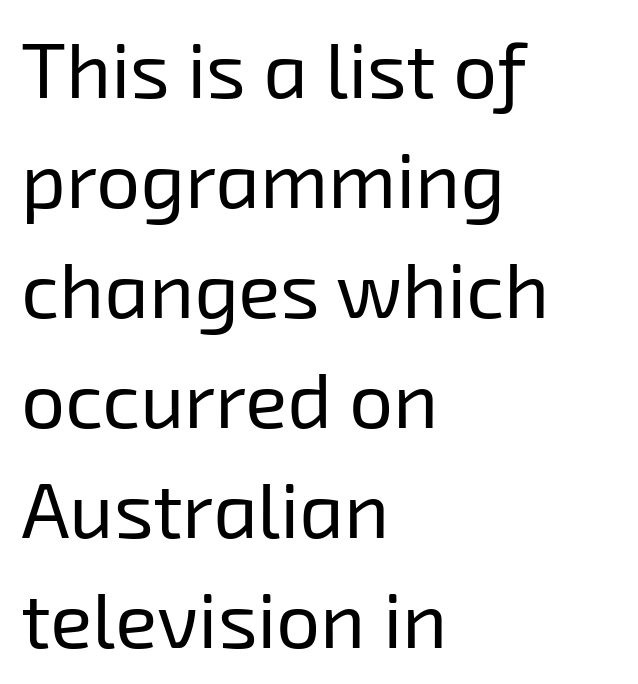
Q: Is the text bold? A: No.
Q: Is the typeface a serif or a sans-serif typeface? A: Sans-serif.
Q: Is the text underlined? A: No.
Q: How is the paragraph aligned? A: Left-aligned.
Q: Is the spacing between letters normal or unusually wide? A: Normal.
Q: Is the spacing between lines tight, normal or loose? A: Normal.
Q: Width (condensed, normal, or wide)? A: Normal.
Q: Stroke contrast? A: Low.
Q: x-height? A: Medium.
Q: Monospaced? A: No.
